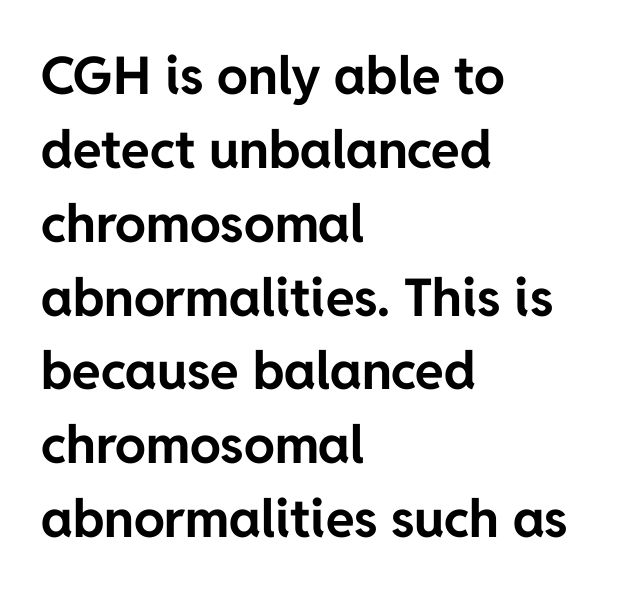
Q: Is the text bold? A: Yes.
Q: Is the text italic (slanted)? A: No, it is upright.
Q: Is the typeface a serif or a sans-serif typeface? A: Sans-serif.
Q: Is the text underlined? A: No.
Q: How is the paragraph aligned? A: Left-aligned.
Q: Is the spacing between letters normal or unusually wide? A: Normal.
Q: Is the spacing between lines tight, normal or loose? A: Normal.
Q: Width (condensed, normal, or wide)? A: Normal.
Q: Stroke contrast? A: Low.
Q: x-height? A: Medium.
Q: Monospaced? A: No.
